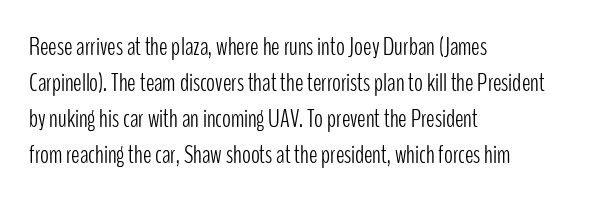
Q: Is the text bold? A: No.
Q: Is the text italic (slanted)? A: No, it is upright.
Q: Is the text underlined? A: No.
Q: How is the paragraph aligned? A: Left-aligned.
Q: Is the spacing between letters normal or unusually wide? A: Normal.
Q: Is the spacing between lines tight, normal or loose? A: Normal.
